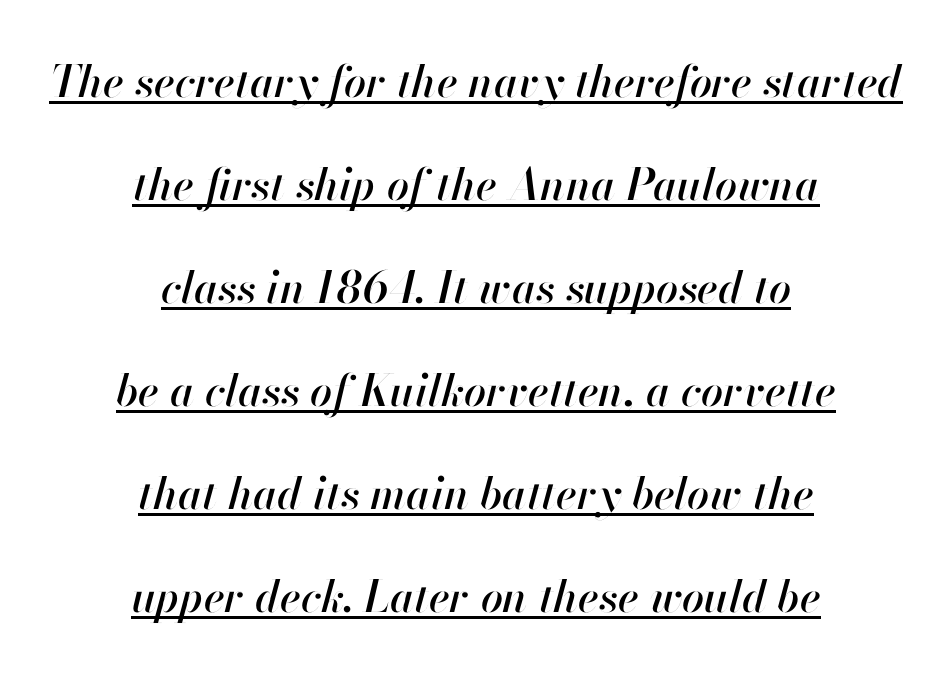
Q: Is the text italic (slanted)? A: Yes, it leans right by about 13 degrees.
Q: Is the text underlined? A: Yes.
Q: How is the paragraph aligned? A: Centered.
Q: Is the spacing between letters normal or unusually wide? A: Normal.
Q: Is the spacing between lines tight, normal or loose? A: Loose.
Q: Width (condensed, normal, or wide)? A: Normal.
Q: Stroke contrast? A: High.
Q: x-height? A: Small.
Q: Monospaced? A: No.
